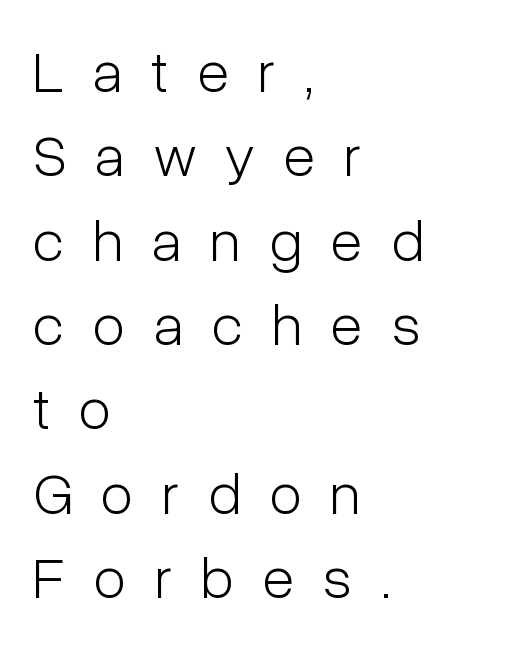
The image shows 59 px light, condensed sans-serif type, upright; set left-aligned, normal line spacing (1.43x), unusually wide letter spacing (+0.49 em), not underlined; low stroke contrast and a medium x-height.
